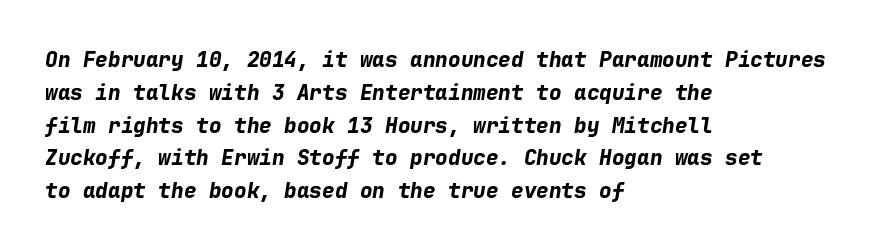
Successive baselines arrive at the customary interval. The text block is weighted toward the left margin, trailing off unevenly rightward. Any mark beneath the type? The region is blank. The line texture is even and compact thanks to regular tracking. Strokes here are thick enough to call this a true bold. If you drew a line through each stem, it would be angled.
